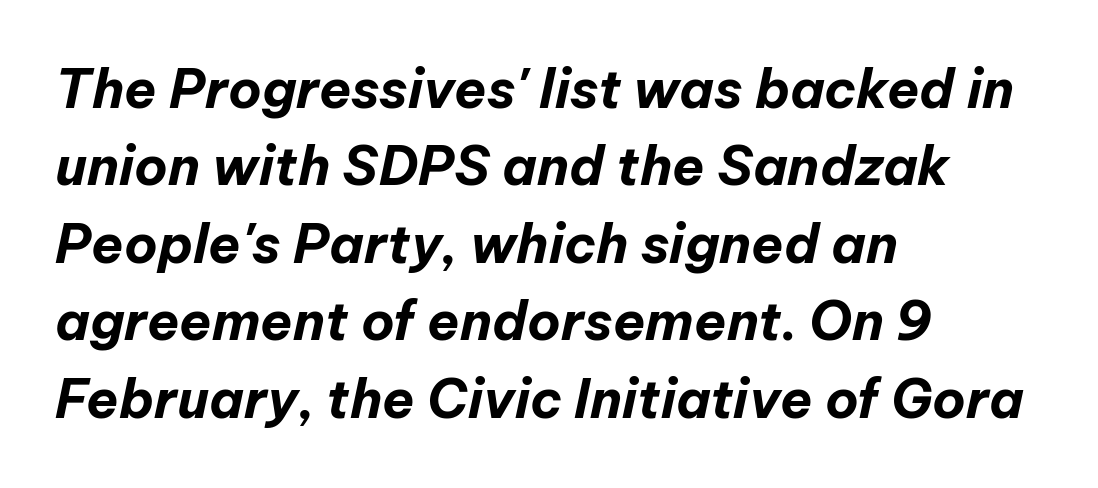
{"italic": "yes", "lean": "right", "slant_degrees": 12, "bold": "yes", "weight": "bold", "width": "normal", "stroke_contrast": "low", "x_height": "medium", "monospaced": "no", "underline": "no", "align": "left", "line_spacing": "normal", "line_spacing_ratio": 1.46, "letter_spacing": "normal", "letter_spacing_em": 0.0, "glyph_px": 53}
